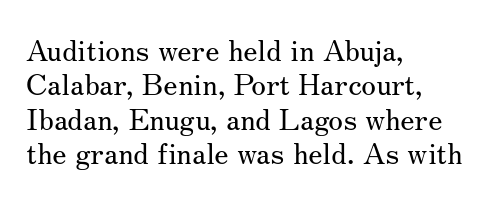
The image shows 30 px regular-weight serif type, upright; set left-aligned, tight line spacing (1.15x), normal letter spacing, not underlined; medium stroke contrast and a small x-height.
